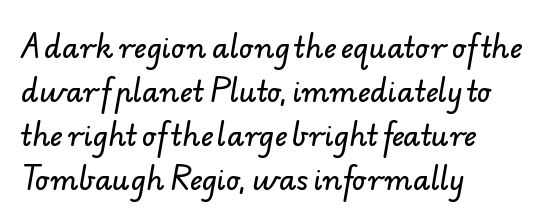
{"serif": "no", "width": "normal", "stroke_contrast": "low", "x_height": "small", "monospaced": "no", "underline": "no", "align": "left", "line_spacing": "normal", "line_spacing_ratio": 1.57, "letter_spacing": "normal", "letter_spacing_em": 0.0, "glyph_px": 28}
